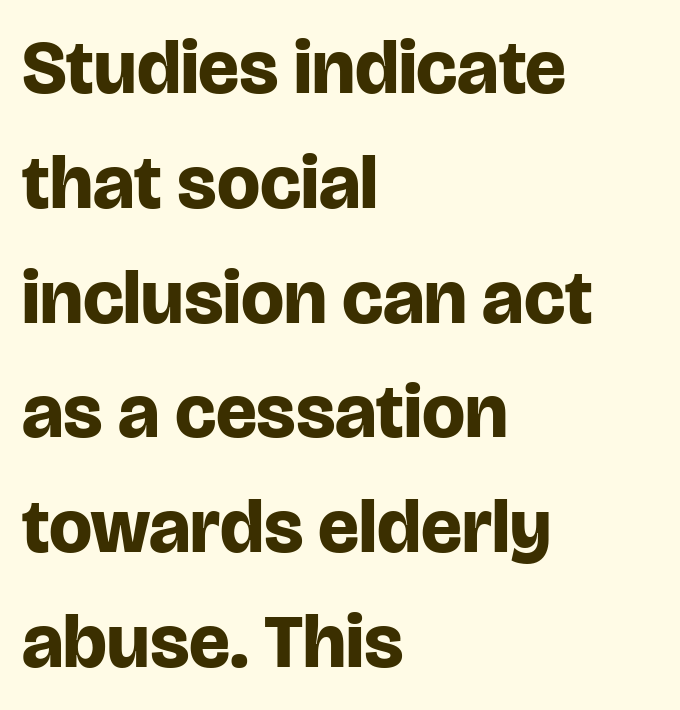
The image shows 76 px bold sans-serif type, upright; set left-aligned, normal line spacing (1.51x), normal letter spacing, not underlined; low stroke contrast and a large x-height.
